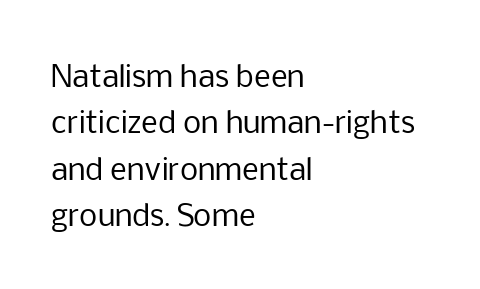
The image shows 29 px regular-weight sans-serif type, upright; set left-aligned, normal line spacing (1.6x), normal letter spacing, not underlined; low stroke contrast and a medium x-height.
